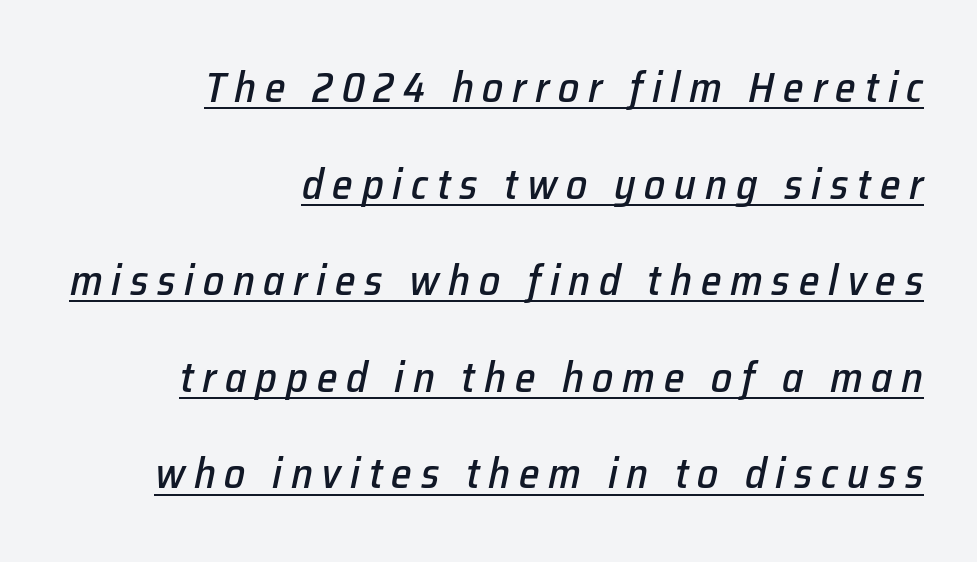
Q: Is the text italic (slanted)? A: Yes, it leans right by about 12 degrees.
Q: Is the text underlined? A: Yes.
Q: How is the paragraph aligned? A: Right-aligned.
Q: Is the spacing between letters normal or unusually wide? A: Unusually wide.
Q: Is the spacing between lines tight, normal or loose? A: Loose.
Q: Width (condensed, normal, or wide)? A: Normal.
Q: Stroke contrast? A: Low.
Q: x-height? A: Medium.
Q: Monospaced? A: No.
